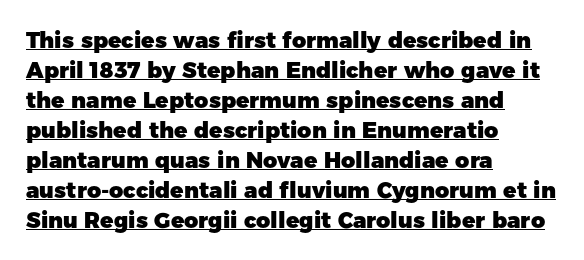
The image shows 22 px bold type, upright; set left-aligned, normal line spacing (1.36x), normal letter spacing, underlined.
